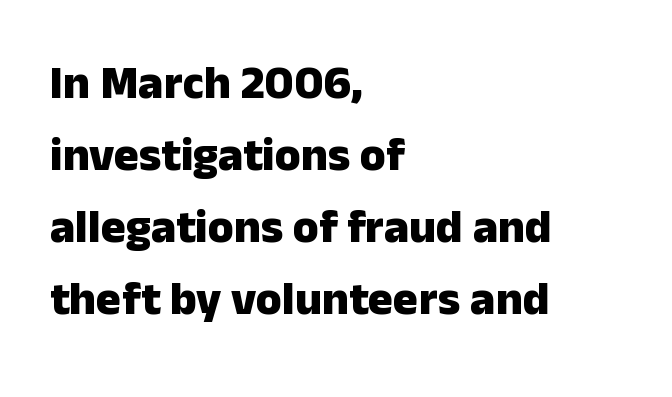
The image shows 47 px heavy sans-serif type, upright; set left-aligned, normal line spacing (1.53x), normal letter spacing, not underlined; low stroke contrast and a medium x-height.
